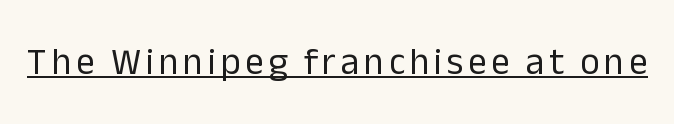
{"serif": "no", "italic": "no", "bold": "no", "weight": "regular", "width": "normal", "stroke_contrast": "low", "x_height": "medium", "monospaced": "no", "underline": "yes", "glyph_px": 37}
